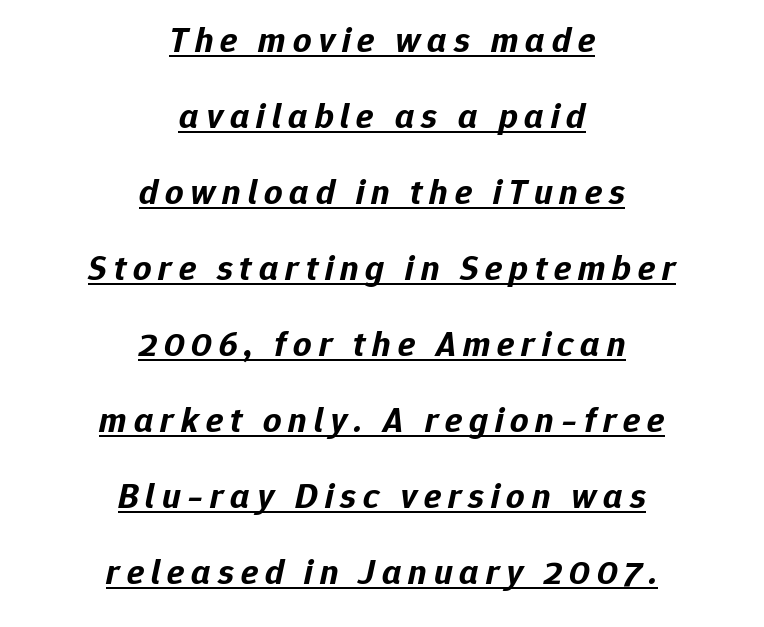
Each glyph is drawn with heavy, bold strokes. Check the space under the baseline: a stroke is drawn there. The whole block is typeset with a tilt. Spacing verdict: proportional, widths tailored to each character. The lines in this sample share a center point and differ in where they start and stop. Compared with typical paragraphs, the rows here are farther apart.
